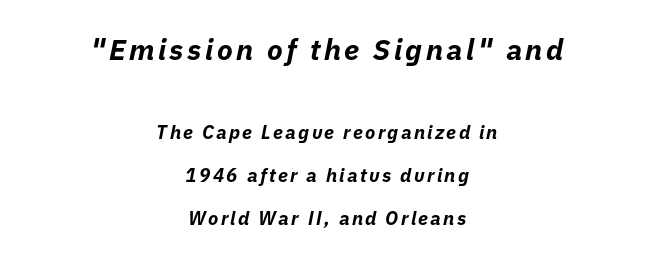
{"italic": "yes", "lean": "right", "slant_degrees": 11, "bold": "yes", "weight": "bold", "width": "normal", "stroke_contrast": "low", "x_height": "medium", "monospaced": "no", "underline": "no", "align": "center", "line_spacing": "loose", "line_spacing_ratio": 2.27, "larger_block": "first", "size_ratio": 1.53, "glyph_px": 29}
